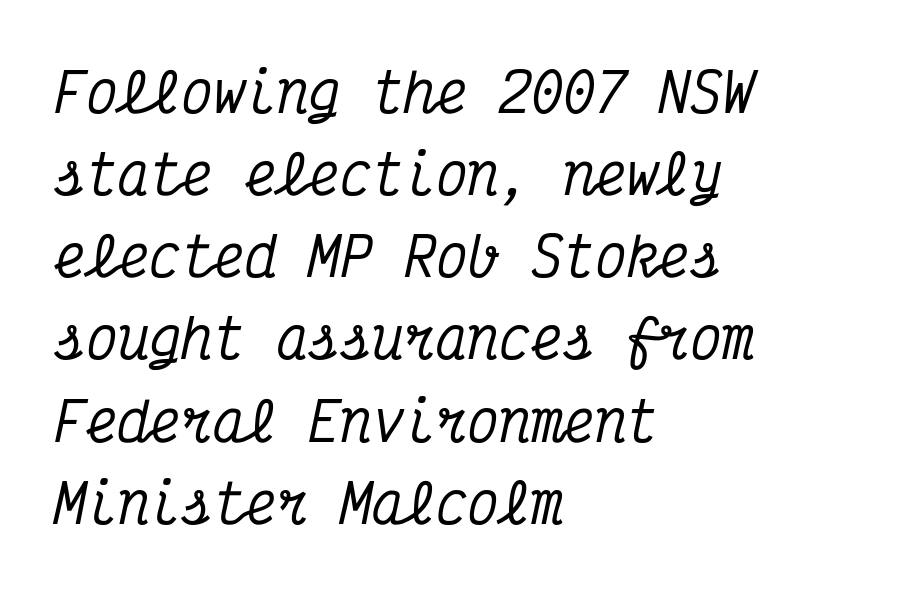
{"serif": "yes", "italic": "yes", "lean": "right", "slant_degrees": 12, "width": "condensed", "stroke_contrast": "medium", "x_height": "medium", "monospaced": "yes", "underline": "no", "align": "left", "line_spacing": "normal", "line_spacing_ratio": 1.55, "letter_spacing": "normal", "letter_spacing_em": 0.0, "glyph_px": 53}
